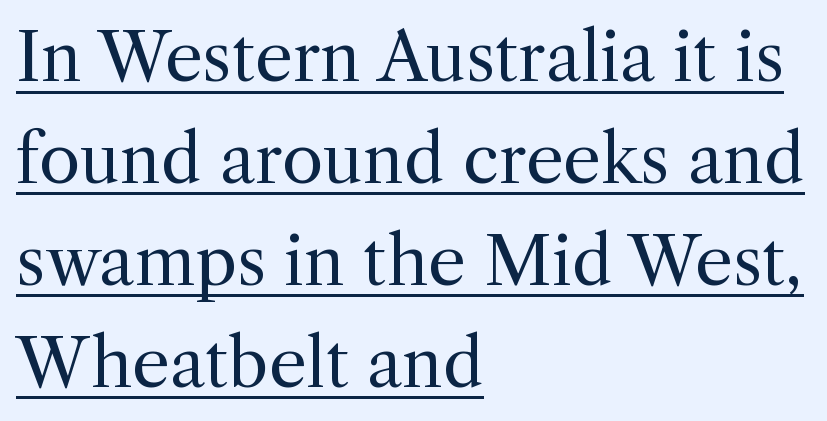
Little horizontal feet cap the strokes, marking this as serif type. A normal amount of white space separates one row of letters from the next. Counters stay open thanks to moderate or lighter strokes. Letter spacing: default. The typesetter chose a ragged-right arrangement here. Every stem runs plumb, perpendicular to the baseline.
